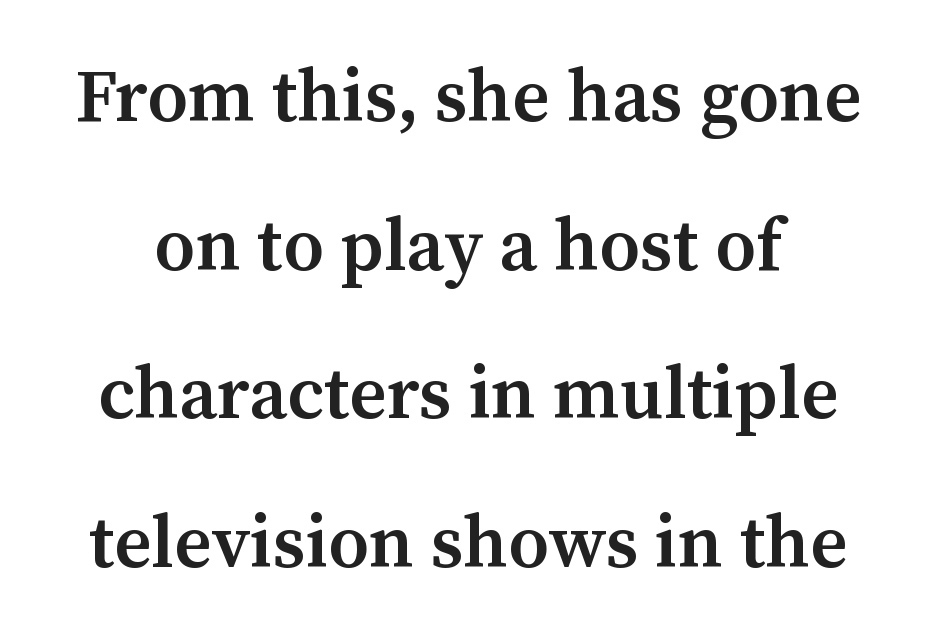
Does the leading feel generous? Absolutely, it's lavish. Honestly, there is no underline to notice here at all. Do the characters align in a grid? No, the font is proportional. The designer went with a serif here, giving each stem small feet. Characters follow at the spacing the type designer built in. Stems and bowls a touch heavier than normal — semibold.
